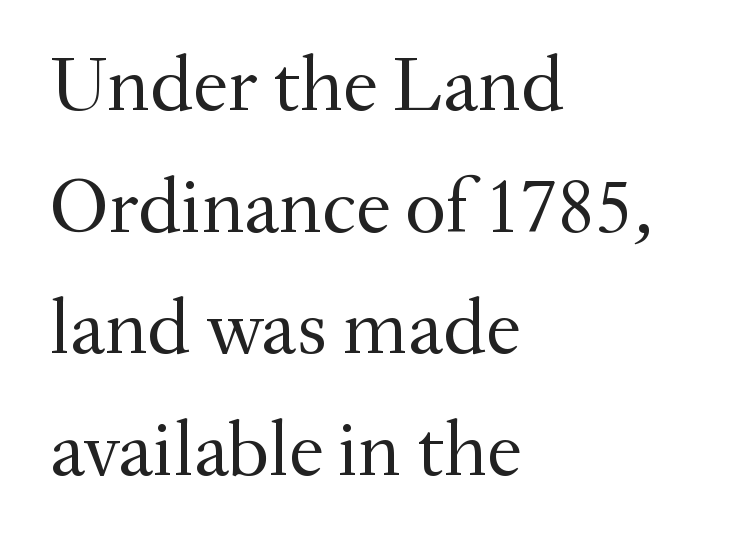
{"serif": "yes", "italic": "no", "bold": "no", "weight": "regular", "width": "normal", "stroke_contrast": "medium", "x_height": "small", "monospaced": "no", "underline": "no", "align": "left", "line_spacing": "normal", "line_spacing_ratio": 1.54, "letter_spacing": "normal", "letter_spacing_em": 0.0, "glyph_px": 79}
